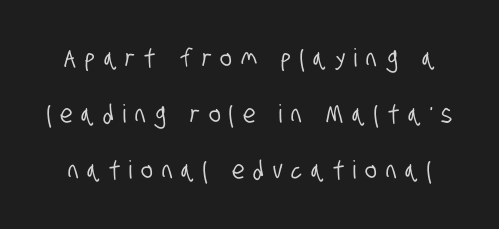
Q: Is the text underlined? A: No.
Q: Is the spacing between letters normal or unusually wide? A: Unusually wide.
Q: Is the spacing between lines tight, normal or loose? A: Loose.
